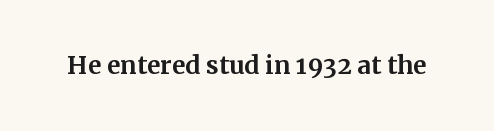
Q: Is the text italic (slanted)? A: No, it is upright.
Q: Is the typeface a serif or a sans-serif typeface? A: Serif.
Q: Is the text underlined? A: No.
Q: Is the spacing between letters normal or unusually wide? A: Normal.
Q: Width (condensed, normal, or wide)? A: Normal.
Q: Stroke contrast? A: Medium.
Q: x-height? A: Medium.
Q: Monospaced? A: No.
